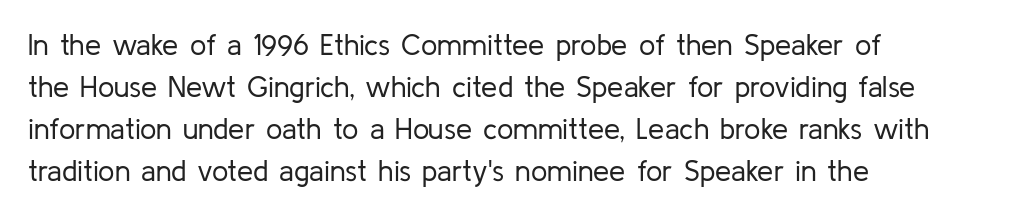
The image shows 29 px regular-weight sans-serif type, upright; set left-aligned, normal line spacing (1.45x), normal letter spacing, not underlined; low stroke contrast and a medium x-height.
